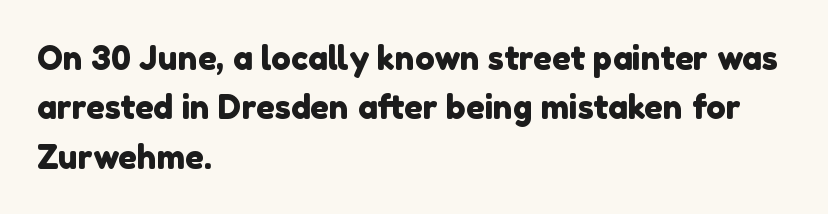
Q: Is the typeface a serif or a sans-serif typeface? A: Sans-serif.
Q: Is the text underlined? A: No.
Q: How is the paragraph aligned? A: Left-aligned.
Q: Is the spacing between letters normal or unusually wide? A: Normal.
Q: Is the spacing between lines tight, normal or loose? A: Normal.
Q: Width (condensed, normal, or wide)? A: Normal.
Q: x-height? A: Medium.
Q: Monospaced? A: No.
